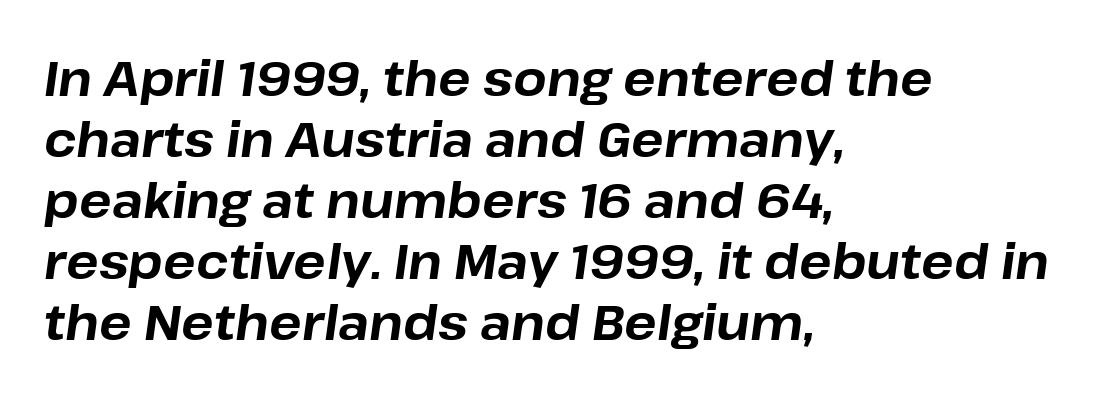
The block of text has a typical density, with ordinary space between rows. This rendering uses left alignment, leaving the right contour irregular. You can tell it's italic because the verticals aren't actually vertical. Looks like regular typesetting: each glyph gets only the width it needs. Bold? Absolutely — the strokes are thick and heavy. Only glyphs here, with clear space below each row.
